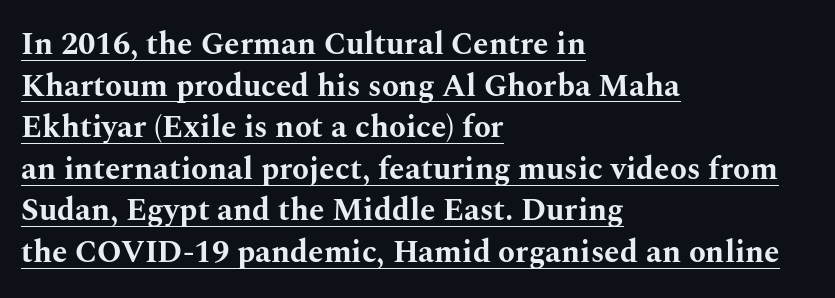
This sample is left-justified, so line endings fall wherever the words run out. Compared with typical body copy, the letter spacing here is the same. The font's upright variant was chosen for this text. Successive baselines arrive at the customary interval. Summary of weight: heavy, a full bold. Font category for this specimen: serif.
